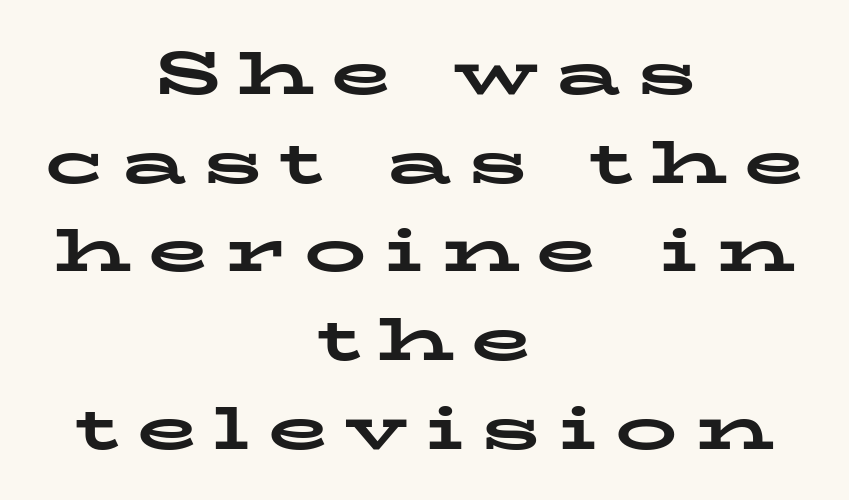
The image shows 62 px bold, wide serif type, upright; set centered, normal line spacing (1.43x), unusually wide letter spacing (+0.28 em), not underlined; low stroke contrast and a medium x-height.
